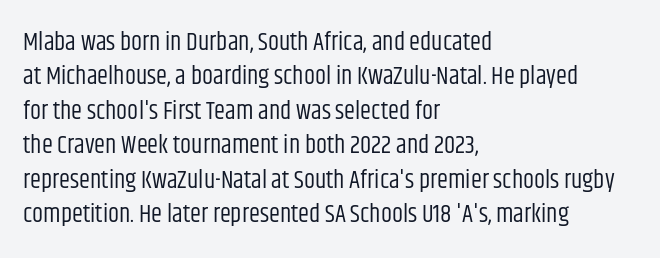
{"italic": "no", "bold": "no", "underline": "no", "align": "left", "line_spacing": "normal", "line_spacing_ratio": 1.38, "letter_spacing": "normal", "letter_spacing_em": 0.0, "glyph_px": 25}
